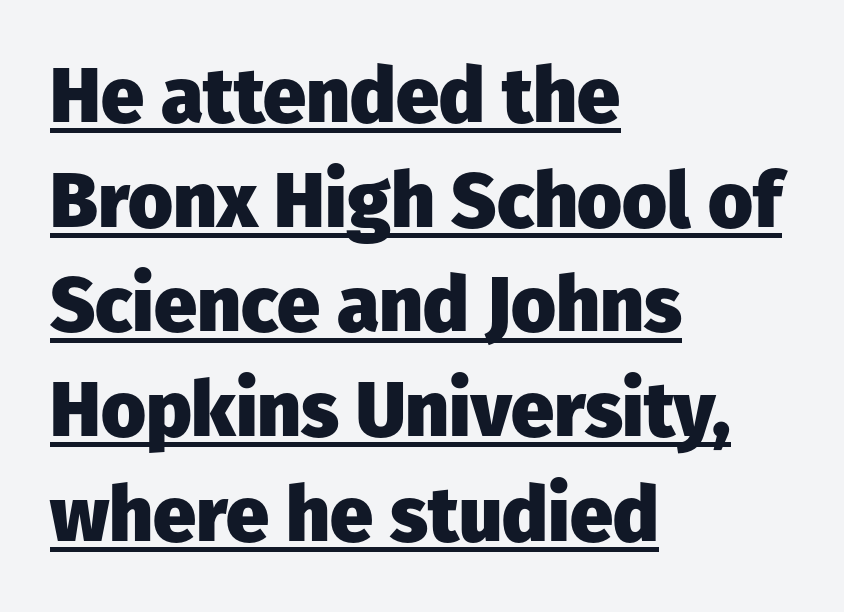
Q: Is the text bold? A: Yes.
Q: Is the text italic (slanted)? A: No, it is upright.
Q: Is the typeface a serif or a sans-serif typeface? A: Sans-serif.
Q: Is the text underlined? A: Yes.
Q: How is the paragraph aligned? A: Left-aligned.
Q: Is the spacing between letters normal or unusually wide? A: Normal.
Q: Is the spacing between lines tight, normal or loose? A: Normal.
Q: Width (condensed, normal, or wide)? A: Normal.
Q: Stroke contrast? A: Low.
Q: x-height? A: Medium.
Q: Monospaced? A: No.
